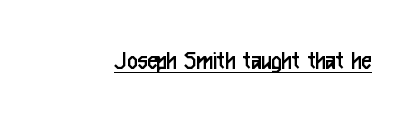
Q: Is the text bold? A: No.
Q: Is the text italic (slanted)? A: No, it is upright.
Q: Is the typeface a serif or a sans-serif typeface? A: Sans-serif.
Q: Is the text underlined? A: Yes.
Q: Is the spacing between letters normal or unusually wide? A: Normal.
Q: Width (condensed, normal, or wide)? A: Condensed.
Q: Stroke contrast? A: Low.
Q: x-height? A: Medium.
Q: Monospaced? A: No.
